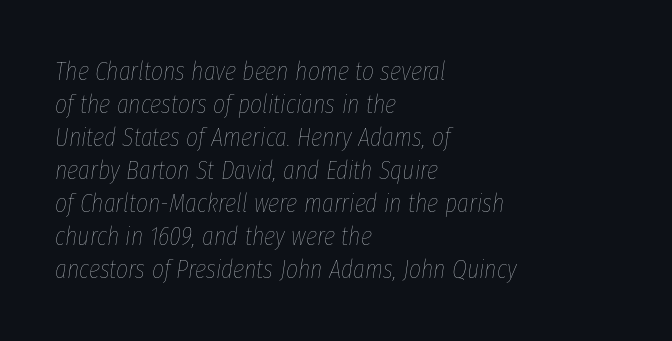
{"italic": "yes", "lean": "right", "slant_degrees": 8, "bold": "no", "underline": "no", "align": "left", "line_spacing": "normal", "line_spacing_ratio": 1.27, "letter_spacing": "normal", "letter_spacing_em": 0.0, "glyph_px": 26}
